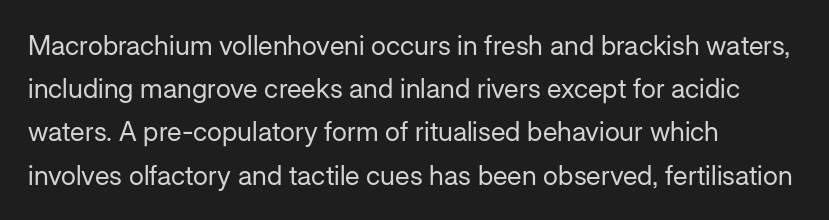
Posture: straight, roman, zero tilt. Notice how descenders clear the ascenders below comfortably — that's standard leading. Visually the block forms a straight wall on the left and a jagged coastline on the right. Descenders hang freely into open space. The type is set solid horizontally, with unmodified tracking. Heft: none added — not bold.
